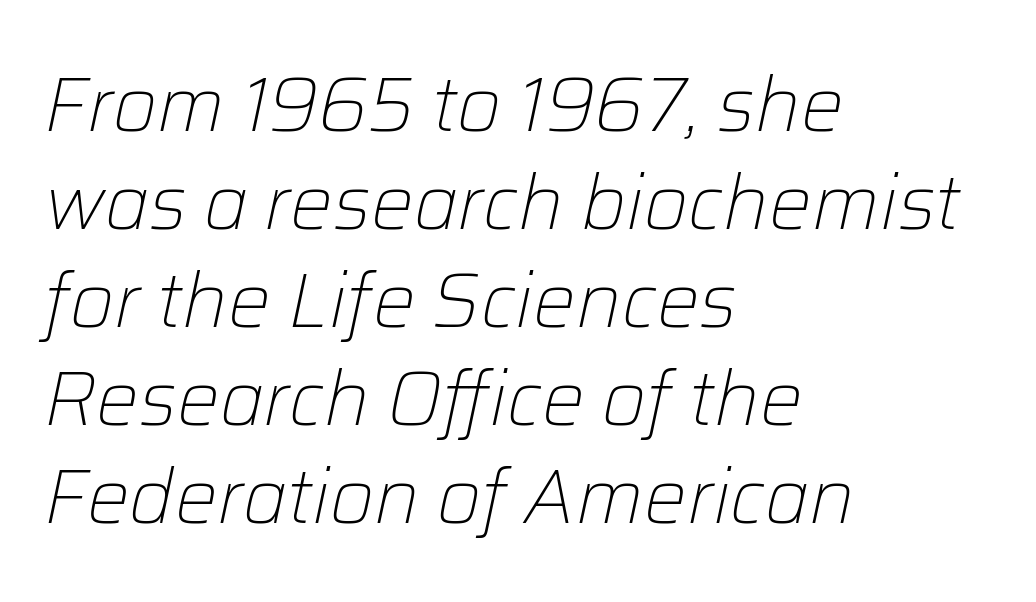
Q: Is the text bold? A: No.
Q: Is the text italic (slanted)? A: Yes, it leans right by about 12 degrees.
Q: Is the text underlined? A: No.
Q: How is the paragraph aligned? A: Left-aligned.
Q: Is the spacing between letters normal or unusually wide? A: Normal.
Q: Is the spacing between lines tight, normal or loose? A: Normal.
Q: Width (condensed, normal, or wide)? A: Normal.
Q: Stroke contrast? A: Low.
Q: x-height? A: Medium.
Q: Monospaced? A: No.
